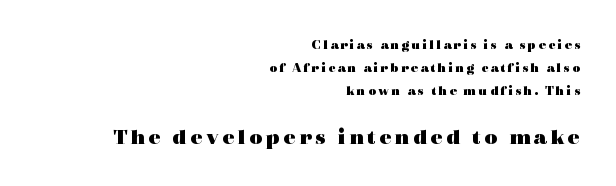
Do the letters lean? They stand straight. Reading down the block, your eye finds every line finishing at a fixed right position. The zone under the glyphs is completely vacant. What weight is shown? A full bold with thick strokes.
